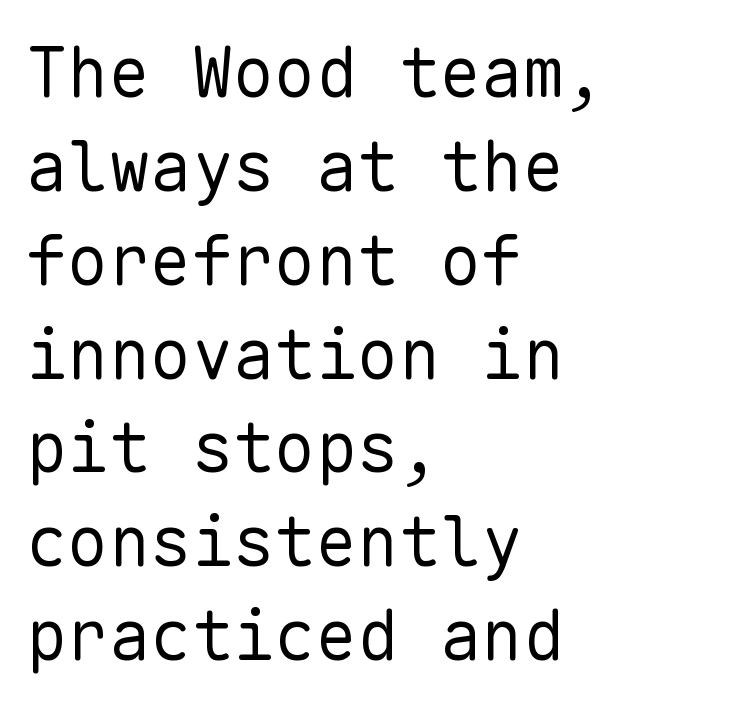
Is this a heavy cut? Hardly; it is regular or lighter. The strip under each line holds only bare page. The lines in this sample share a left origin and differ only in where they stop. The letters sit at their default tracking, neither squeezed nor spread. A typesetter would call this leading conventional body-copy spacing.
